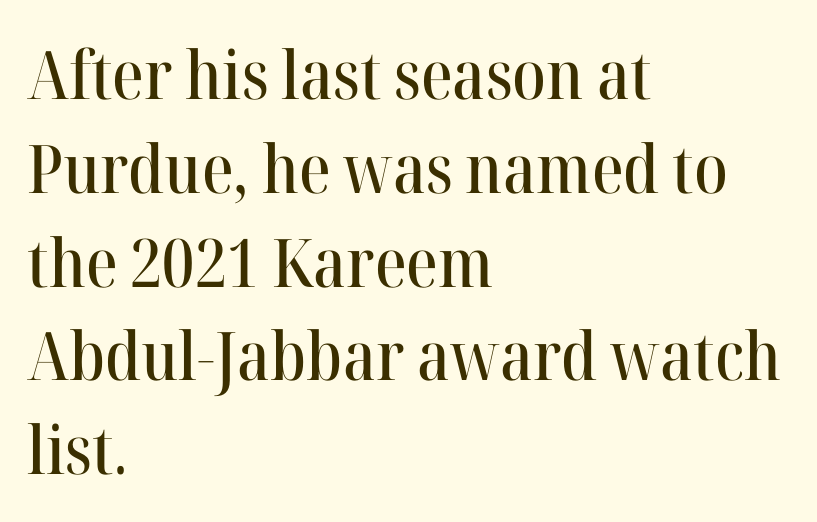
The image shows 67 px serif type, upright; set left-aligned, normal line spacing (1.4x), normal letter spacing, not underlined; high stroke contrast and a medium x-height.
